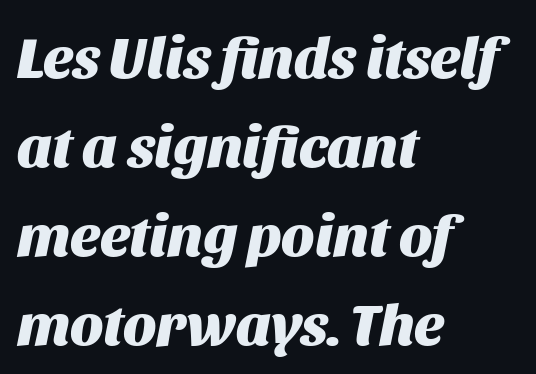
The image shows 59 px heavy type, italic (leaning right); set left-aligned, normal line spacing (1.51x), normal letter spacing, not underlined; medium stroke contrast and a large x-height.
